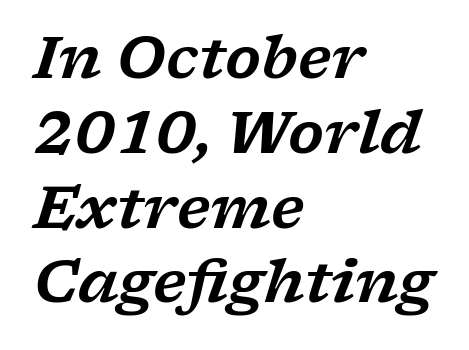
Evenly set lines give the paragraph a standard silhouette. The face used here is proportionally spaced, like ordinary book or web type. The typeface chosen for these lines features serifs. The glyphs look as if they've been sheared to an angle. Quick note: underline off. Caption: standard tracking, unaltered.
